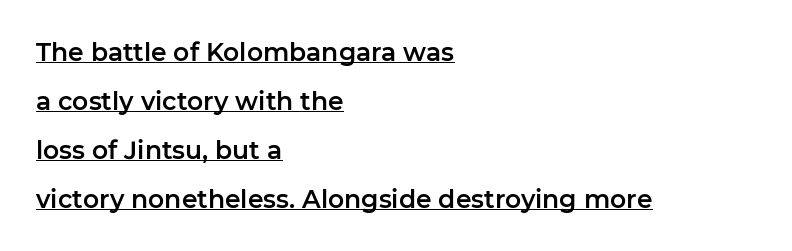
The image shows 25 px text type, upright; set left-aligned, loose line spacing (1.96x), normal letter spacing, underlined.
